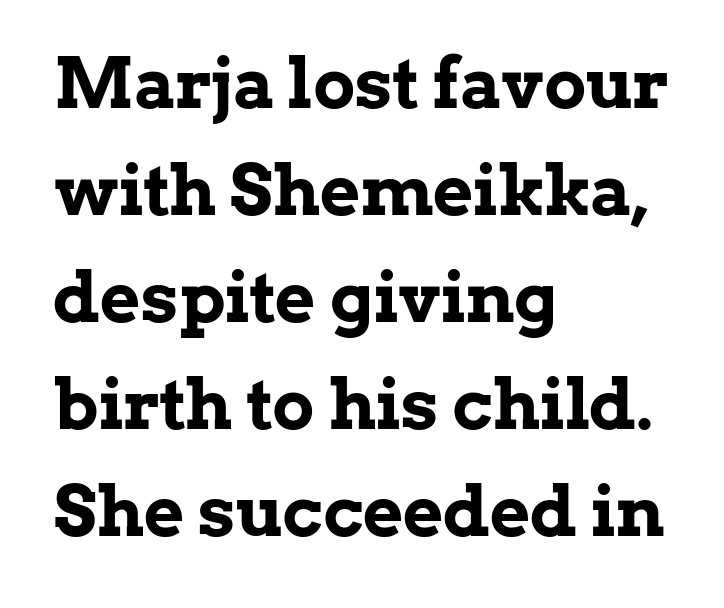
The image shows 70 px bold serif type, upright; set left-aligned, normal line spacing (1.53x), normal letter spacing, not underlined; low stroke contrast and a medium x-height.
